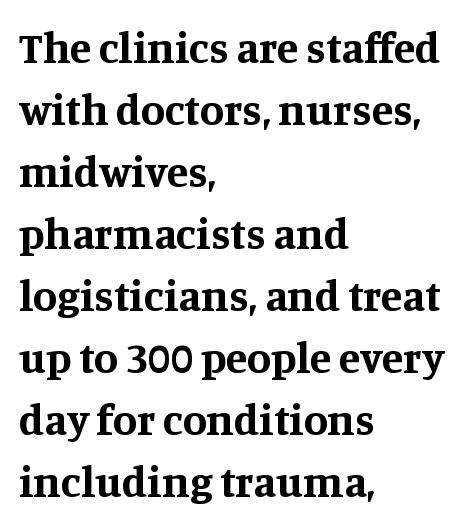
{"serif": "yes", "italic": "no", "bold": "yes", "weight": "bold", "width": "normal", "stroke_contrast": "medium", "x_height": "large", "monospaced": "no", "underline": "no", "align": "left", "line_spacing": "normal", "line_spacing_ratio": 1.41, "letter_spacing": "normal", "letter_spacing_em": 0.0, "glyph_px": 44}
